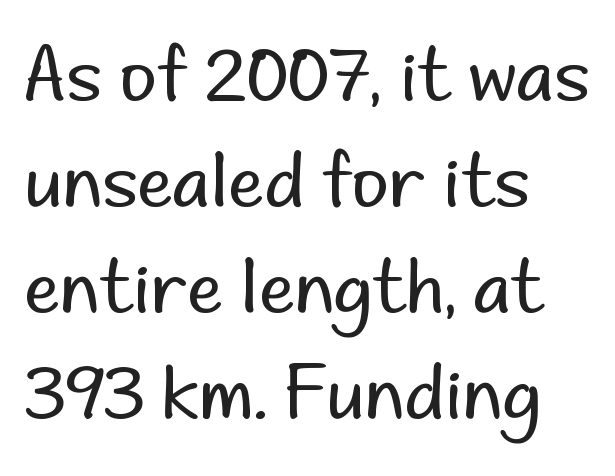
{"serif": "no", "italic": "no", "bold": "no", "weight": "regular", "width": "normal", "stroke_contrast": "low", "x_height": "small", "monospaced": "no", "underline": "no", "align": "left", "line_spacing": "normal", "line_spacing_ratio": 1.47, "letter_spacing": "normal", "letter_spacing_em": 0.0, "glyph_px": 72}
